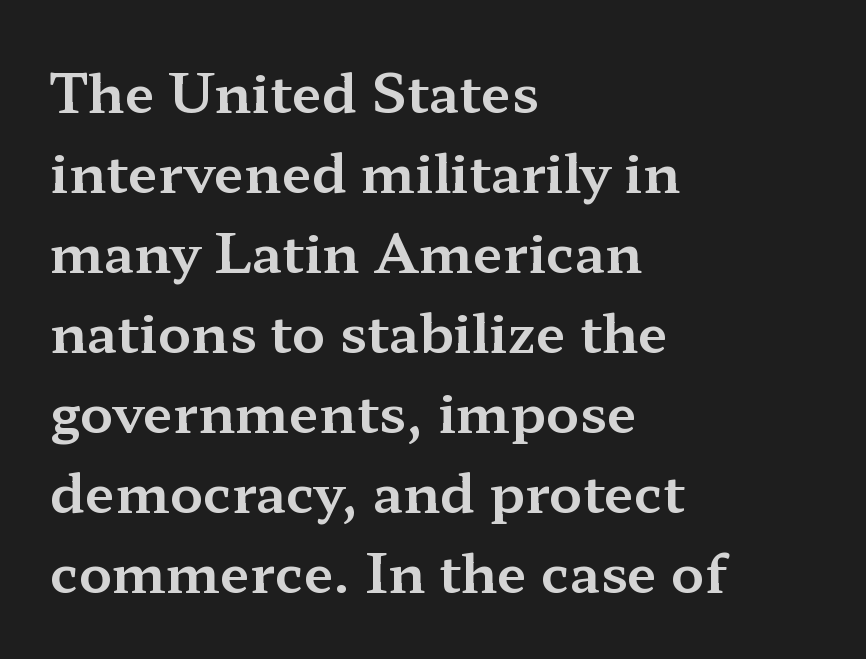
Q: Is the text italic (slanted)? A: No, it is upright.
Q: Is the typeface a serif or a sans-serif typeface? A: Serif.
Q: Is the text underlined? A: No.
Q: How is the paragraph aligned? A: Left-aligned.
Q: Is the spacing between letters normal or unusually wide? A: Normal.
Q: Is the spacing between lines tight, normal or loose? A: Normal.
Q: Width (condensed, normal, or wide)? A: Wide.
Q: Stroke contrast? A: Medium.
Q: x-height? A: Medium.
Q: Monospaced? A: No.
